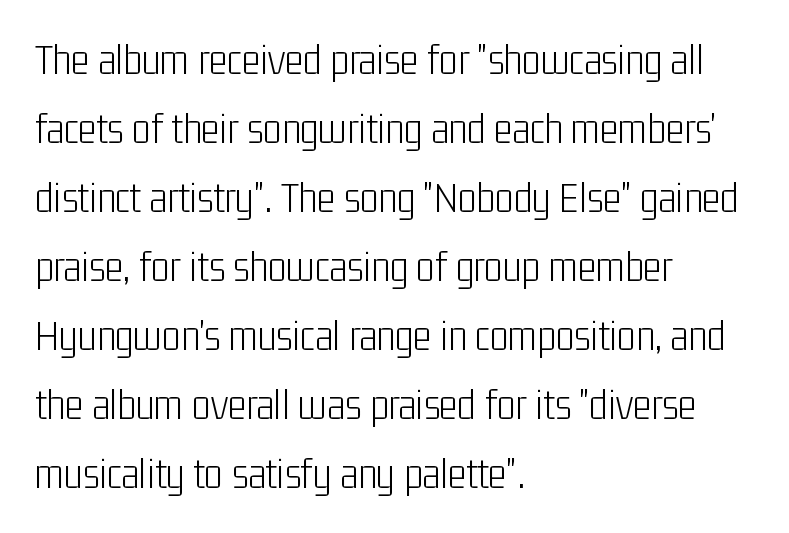
Q: Is the text bold? A: No.
Q: Is the text italic (slanted)? A: No, it is upright.
Q: Is the typeface a serif or a sans-serif typeface? A: Sans-serif.
Q: Is the text underlined? A: No.
Q: How is the paragraph aligned? A: Left-aligned.
Q: Is the spacing between letters normal or unusually wide? A: Normal.
Q: Is the spacing between lines tight, normal or loose? A: Normal.
Q: Width (condensed, normal, or wide)? A: Condensed.
Q: Stroke contrast? A: Low.
Q: x-height? A: Medium.
Q: Monospaced? A: No.
